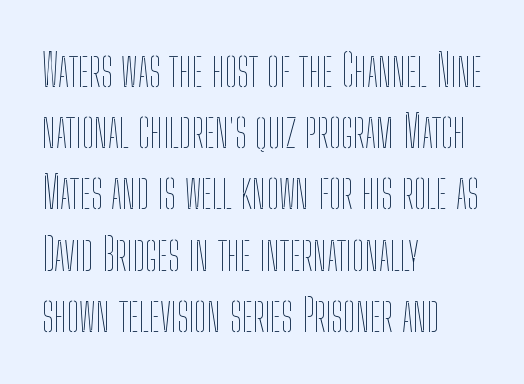
Q: Is the text bold? A: No.
Q: Is the text italic (slanted)? A: No, it is upright.
Q: Is the text underlined? A: No.
Q: How is the paragraph aligned? A: Left-aligned.
Q: Is the spacing between letters normal or unusually wide? A: Normal.
Q: Is the spacing between lines tight, normal or loose? A: Normal.
Q: Width (condensed, normal, or wide)? A: Condensed.
Q: Stroke contrast? A: Low.
Q: x-height? A: Medium.
Q: Monospaced? A: No.
